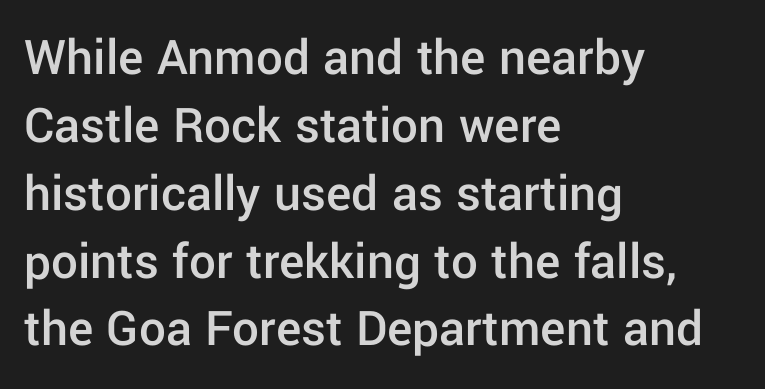
The image shows 53 px semibold sans-serif type, upright; set left-aligned, normal line spacing (1.28x), normal letter spacing, not underlined; low stroke contrast and a medium x-height.
